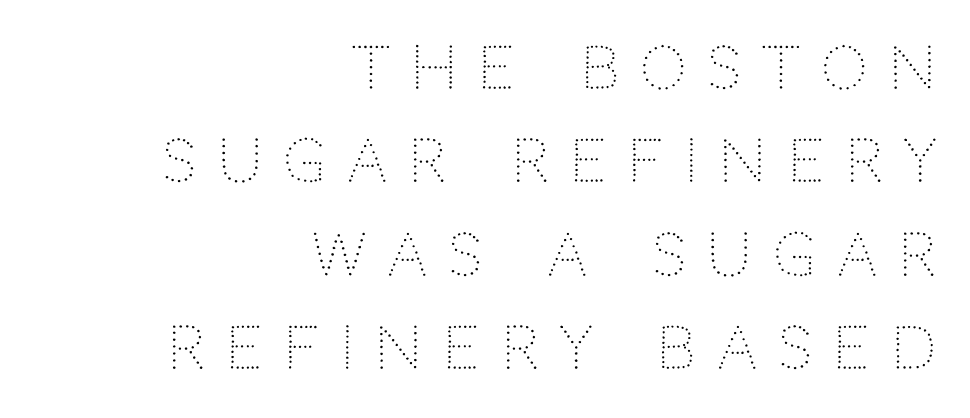
{"serif": "no", "italic": "no", "bold": "no", "weight": "light", "width": "normal", "stroke_contrast": "low", "x_height": "large", "monospaced": "no", "underline": "no", "align": "right", "line_spacing": "normal", "line_spacing_ratio": 1.61, "letter_spacing": "wide", "letter_spacing_em": 0.37, "glyph_px": 58}
